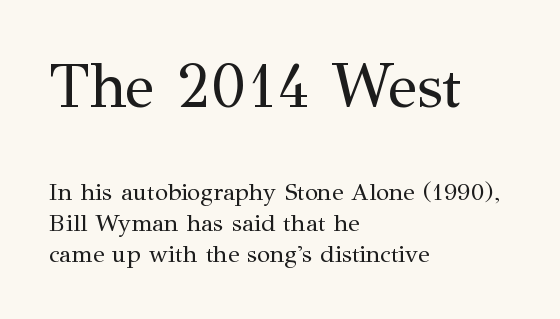
The image shows 61 px regular-weight serif type, upright; set left-aligned, normal line spacing (1.3x), normal letter spacing, not underlined; the first (top) block is 2.54x larger; medium stroke contrast and a medium x-height.
